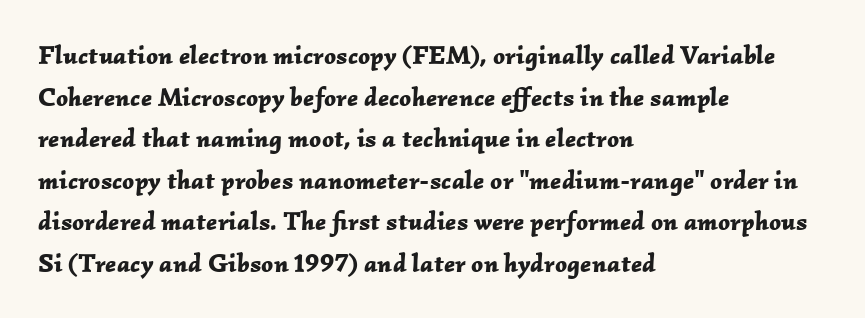
Reading down the block, your eye returns to a fixed left position each line. Italic? Definitely — the glyphs are oblique. In terms of weight, the rendering is a true, heavy bold. A typesetter would call this leading conventional body-copy spacing.
